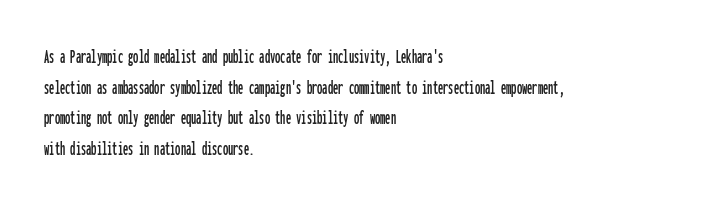
{"italic": "no", "underline": "no", "align": "left", "line_spacing": "normal", "line_spacing_ratio": 1.46, "letter_spacing": "normal", "letter_spacing_em": 0.0, "glyph_px": 21}
